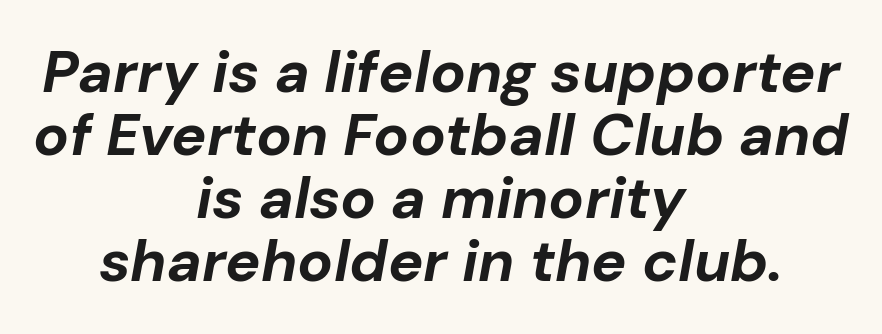
The image shows 59 px bold type, italic (leaning right); set centered, tight line spacing (1.07x), normal letter spacing, not underlined; low stroke contrast and a medium x-height.
